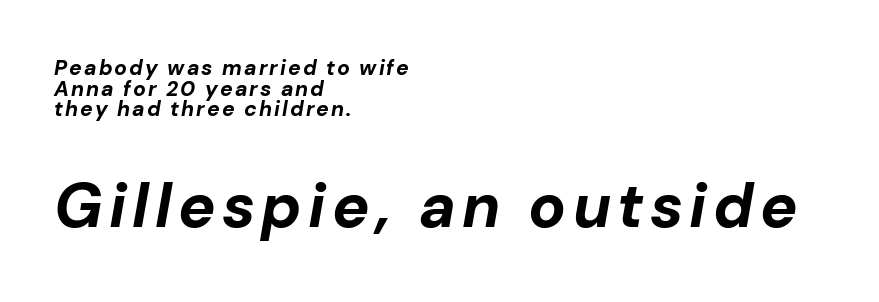
Q: Is the text bold? A: Yes.
Q: Is the text italic (slanted)? A: Yes, it leans right by about 10 degrees.
Q: Is the text underlined? A: No.
Q: How is the paragraph aligned? A: Left-aligned.
Q: Is the spacing between lines tight, normal or loose? A: Tight.
Q: Which block of text is set in a larger size, the first (top) or the second (bottom)? A: The second (bottom) one.
Q: Width (condensed, normal, or wide)? A: Normal.
Q: Stroke contrast? A: Low.
Q: x-height? A: Medium.
Q: Monospaced? A: No.
